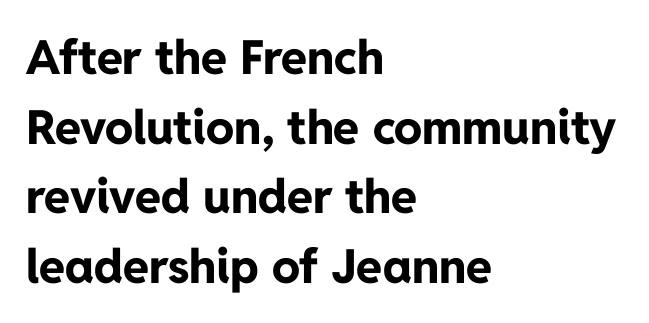
The image shows 47 px bold sans-serif type, upright; set left-aligned, normal line spacing (1.48x), normal letter spacing, not underlined; low stroke contrast and a medium x-height.
